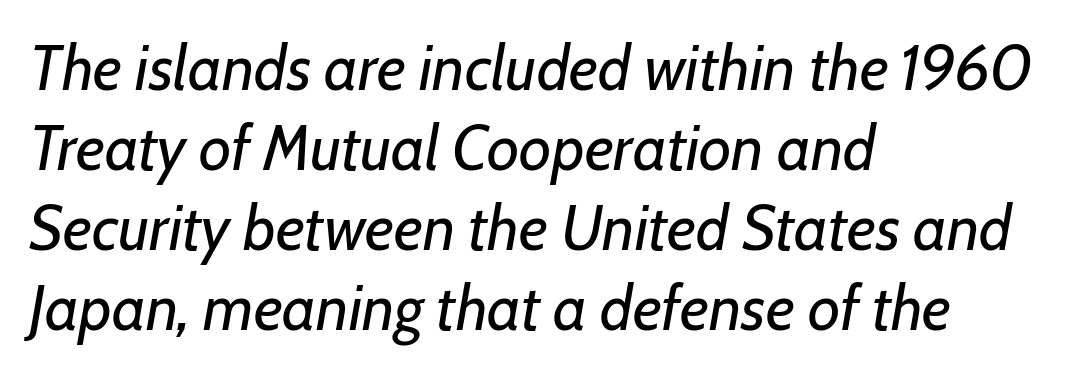
All the whitespace from short lines collects on the right. The vertical gap from one line to the next is medium. Standard letterfit; no display-style spreading of the glyphs. A light-to-regular cut is what we see here. When letters slant like this, we call the style italic. The passage shown is not underscored anywhere.
